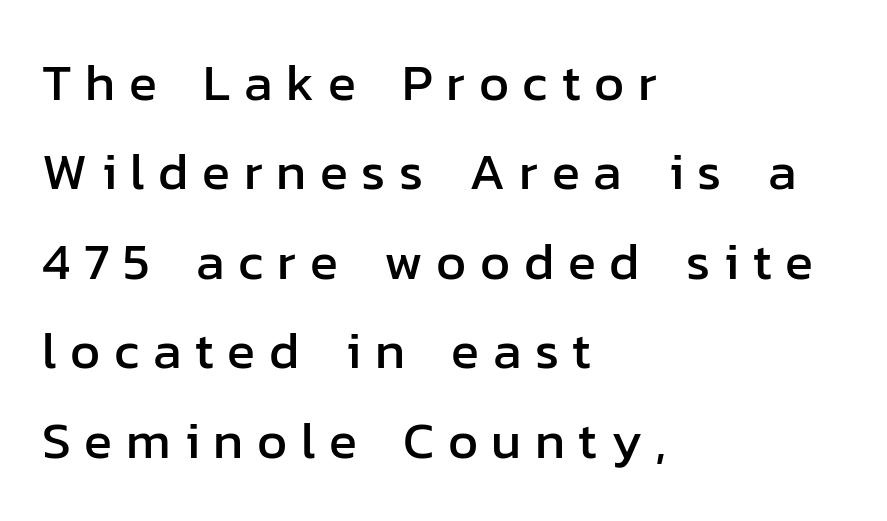
Q: Is the text italic (slanted)? A: No, it is upright.
Q: Is the typeface a serif or a sans-serif typeface? A: Sans-serif.
Q: Is the text underlined? A: No.
Q: How is the paragraph aligned? A: Left-aligned.
Q: Is the spacing between letters normal or unusually wide? A: Unusually wide.
Q: Width (condensed, normal, or wide)? A: Normal.
Q: Stroke contrast? A: Low.
Q: x-height? A: Medium.
Q: Monospaced? A: No.
